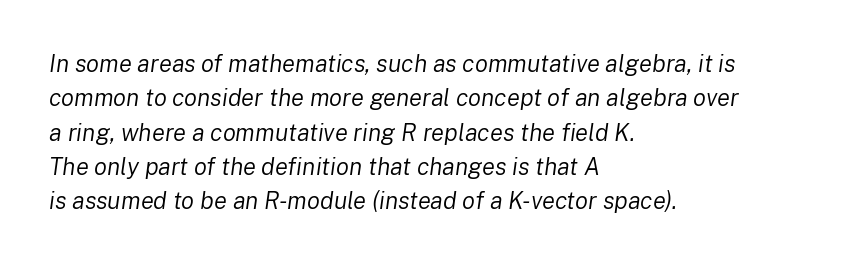
The text carries the slant typical of an italic or oblique font. Default kerning and tracking; the words read as compact shapes. The vertical gap from one line to the next is medium. Each line starts at the same left margin while the right side varies.
